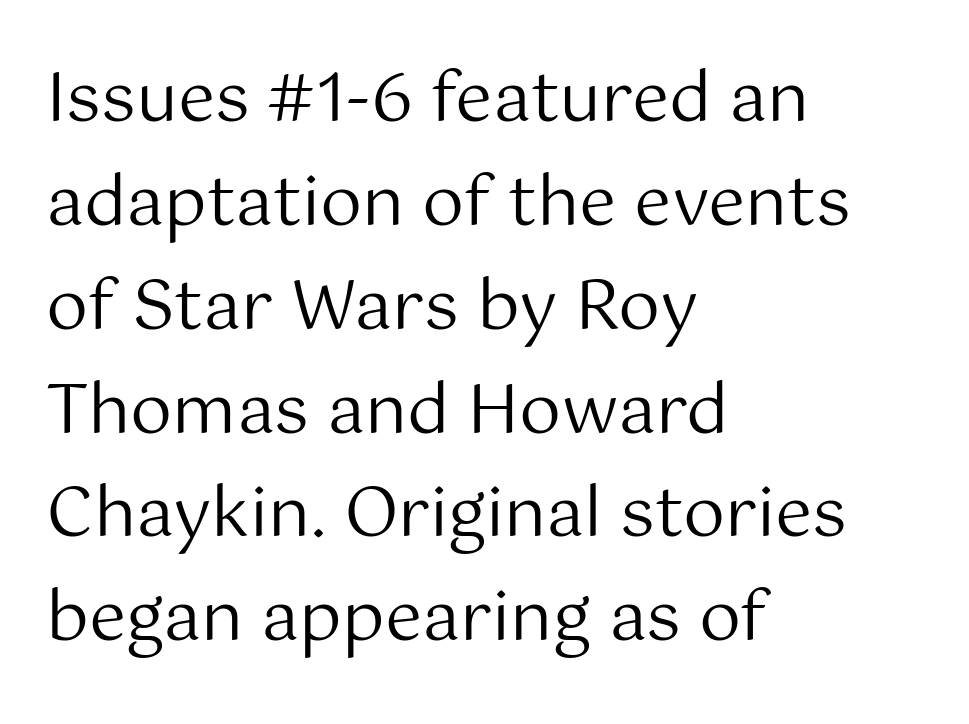
Q: Is the text bold? A: No.
Q: Is the text italic (slanted)? A: No, it is upright.
Q: Is the typeface a serif or a sans-serif typeface? A: Sans-serif.
Q: Is the text underlined? A: No.
Q: How is the paragraph aligned? A: Left-aligned.
Q: Is the spacing between letters normal or unusually wide? A: Normal.
Q: Is the spacing between lines tight, normal or loose? A: Normal.
Q: Width (condensed, normal, or wide)? A: Normal.
Q: Stroke contrast? A: Medium.
Q: x-height? A: Medium.
Q: Monospaced? A: No.
